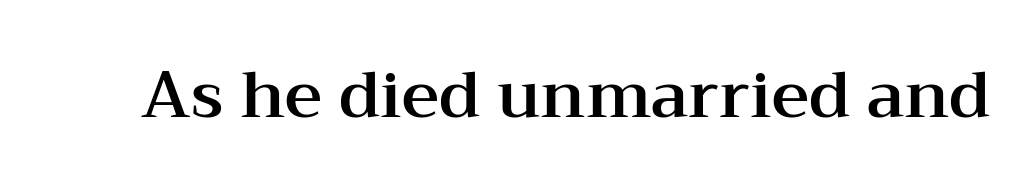
{"serif": "yes", "italic": "no", "width": "wide", "stroke_contrast": "medium", "x_height": "medium", "monospaced": "no", "underline": "no", "letter_spacing": "normal", "letter_spacing_em": 0.0, "glyph_px": 65}
